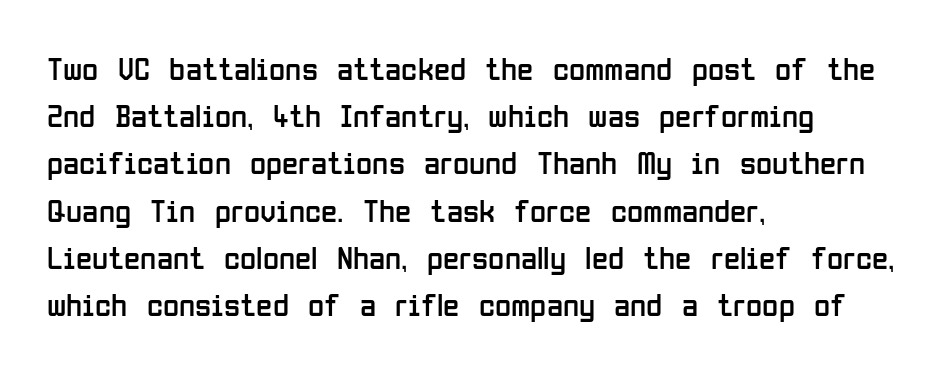
The image shows 33 px regular-weight, condensed sans-serif type, upright; set left-aligned, normal line spacing (1.43x), normal letter spacing, not underlined; low stroke contrast and a medium x-height.
